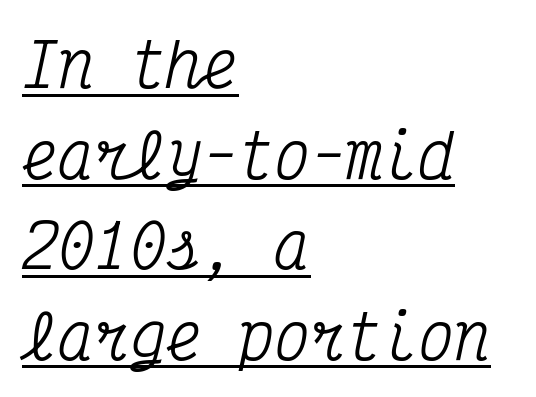
{"serif": "yes", "italic": "yes", "lean": "right", "slant_degrees": 12, "width": "condensed", "stroke_contrast": "medium", "x_height": "medium", "monospaced": "yes", "underline": "yes", "align": "left", "line_spacing": "normal", "line_spacing_ratio": 1.51, "letter_spacing": "normal", "letter_spacing_em": 0.0, "glyph_px": 60}
